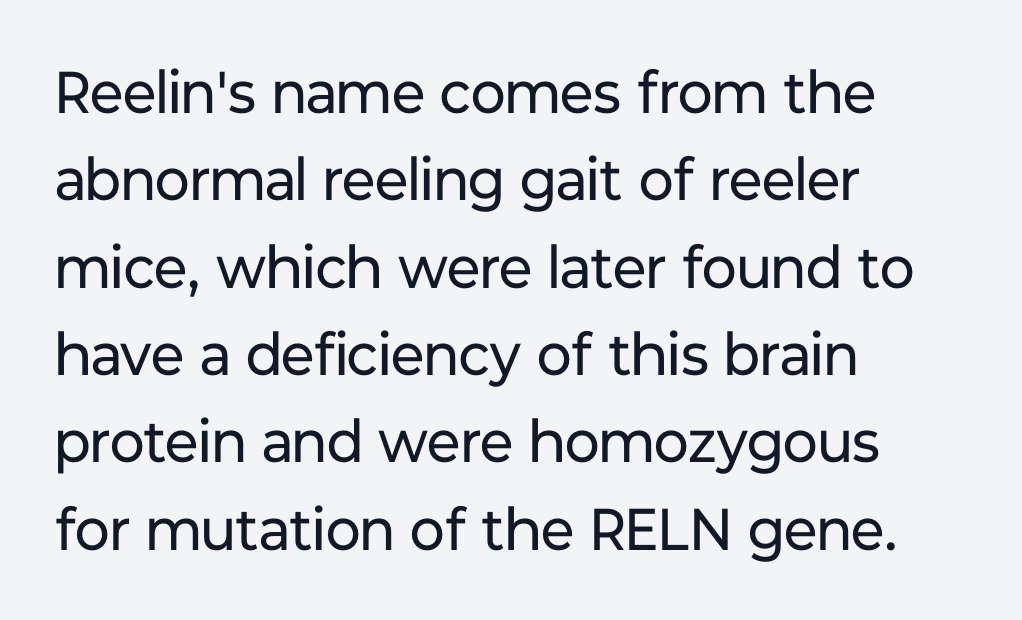
{"serif": "no", "italic": "no", "bold": "no", "weight": "regular", "width": "normal", "stroke_contrast": "low", "x_height": "medium", "monospaced": "no", "underline": "no", "align": "left", "line_spacing": "normal", "line_spacing_ratio": 1.48, "letter_spacing": "normal", "letter_spacing_em": 0.0, "glyph_px": 59}
